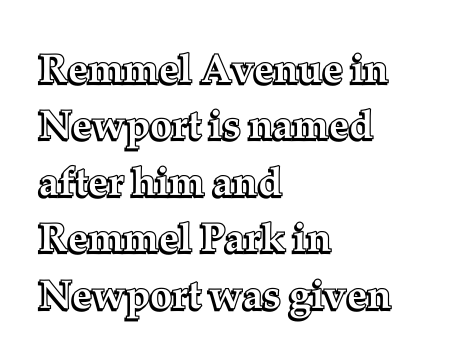
Q: Is the text italic (slanted)? A: No, it is upright.
Q: Is the text underlined? A: No.
Q: How is the paragraph aligned? A: Left-aligned.
Q: Is the spacing between letters normal or unusually wide? A: Normal.
Q: Is the spacing between lines tight, normal or loose? A: Normal.
Q: Width (condensed, normal, or wide)? A: Normal.
Q: x-height? A: Medium.
Q: Monospaced? A: No.
